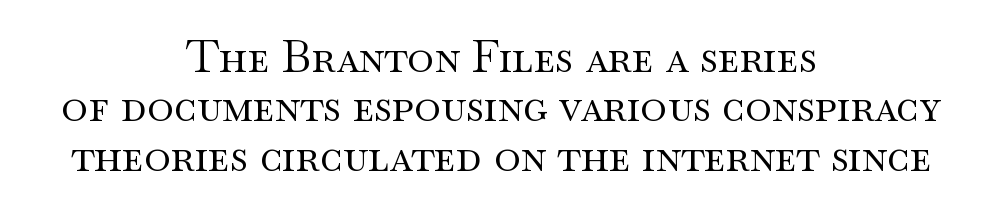
If you measured baseline to baseline, you'd find a short distance. Characters follow at the spacing the type designer built in. Decoration check: the copy has no underline. Notice how the stems are strictly vertical — no italics here.
